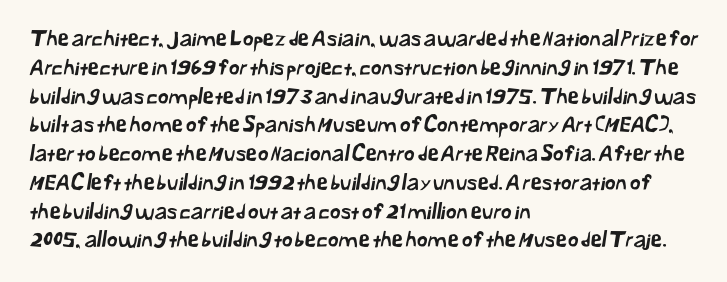
The area under the type is left untouched. In CSS terms this would be text-align: left. The lines sit at an ordinary, default distance from one another. The rendering keeps characters at their native spacing.
